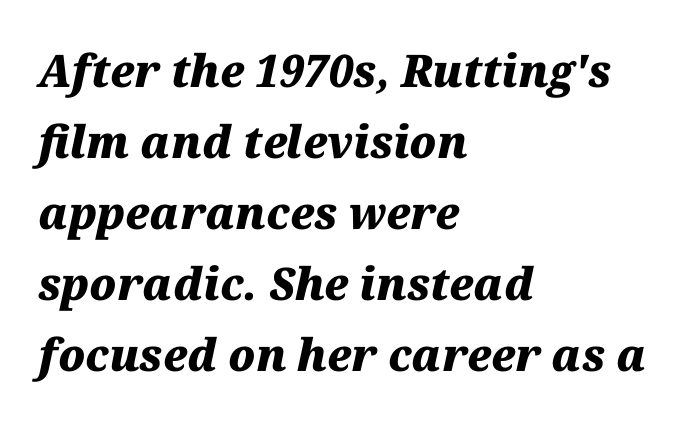
Q: Is the text bold? A: Yes.
Q: Is the text italic (slanted)? A: Yes, it leans right by about 12 degrees.
Q: Is the text underlined? A: No.
Q: How is the paragraph aligned? A: Left-aligned.
Q: Is the spacing between letters normal or unusually wide? A: Normal.
Q: Is the spacing between lines tight, normal or loose? A: Normal.
Q: Width (condensed, normal, or wide)? A: Normal.
Q: Stroke contrast? A: Medium.
Q: x-height? A: Medium.
Q: Monospaced? A: No.
